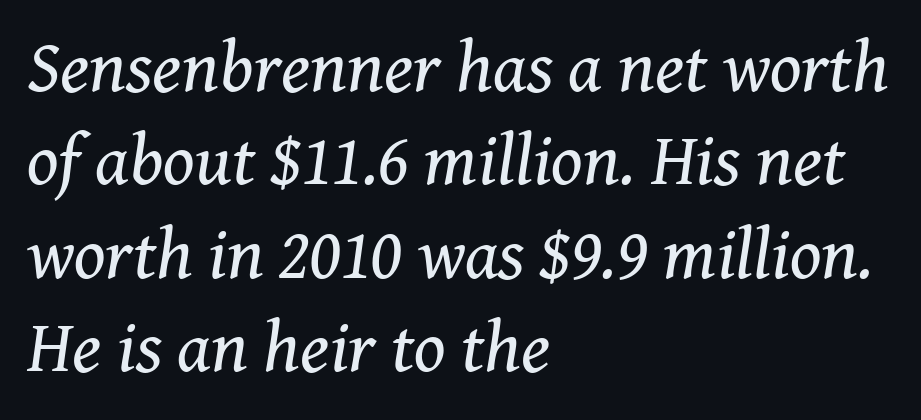
{"serif": "yes", "italic": "yes", "lean": "right", "slant_degrees": 8, "bold": "no", "weight": "regular", "width": "normal", "stroke_contrast": "medium", "x_height": "medium", "monospaced": "no", "underline": "no", "align": "left", "line_spacing": "normal", "line_spacing_ratio": 1.28, "letter_spacing": "normal", "letter_spacing_em": 0.0, "glyph_px": 73}
